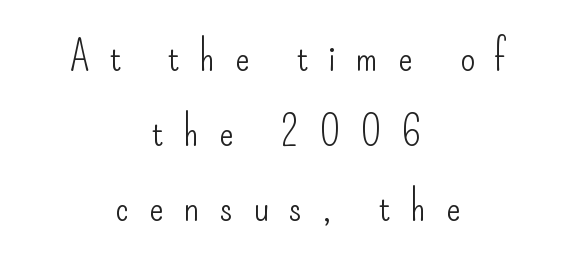
The image shows 43 px light, condensed sans-serif type, upright; set centered, line spacing 1.74x, unusually wide letter spacing (+0.46 em), not underlined; low stroke contrast and a small x-height.
